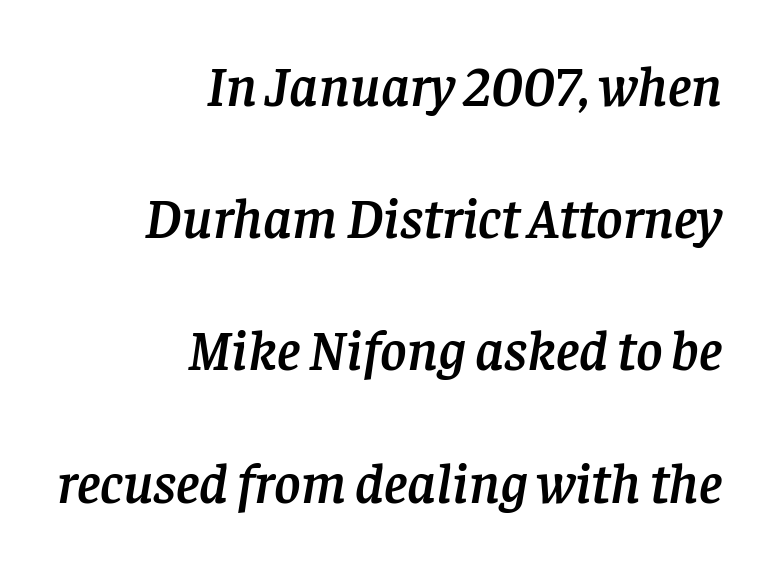
The image shows 57 px serif type, italic (leaning right); set right-aligned, loose line spacing (2.32x), normal letter spacing, not underlined; low stroke contrast and a large x-height.
